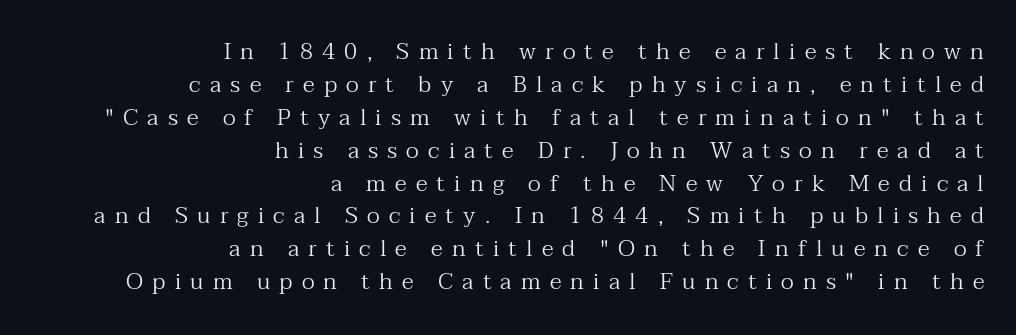
The passage is arranged like a letterhead date or caption credit — flush right. Students, note that the glyphs here are deliberately spaced far apart. The font's upright variant was chosen for this text. A typesetter would call this leading conventional body-copy spacing. Nobody drew a line under any word here. The weight would be labelled regular, book, light, or lighter still.
